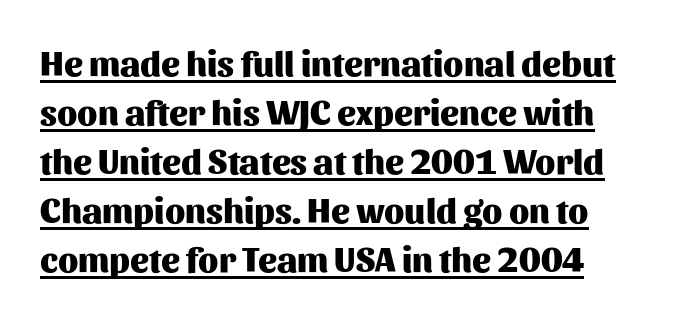
The image shows 35 px heavy sans-serif type, upright; set left-aligned, normal line spacing (1.4x), normal letter spacing, underlined; medium stroke contrast and a medium x-height.
